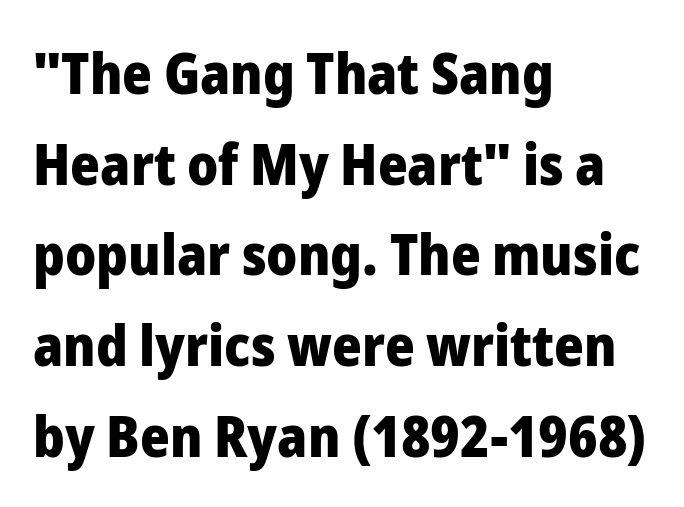
{"serif": "no", "italic": "no", "bold": "yes", "weight": "heavy", "width": "normal", "stroke_contrast": "low", "x_height": "medium", "monospaced": "no", "underline": "no", "align": "left", "line_spacing": "normal", "line_spacing_ratio": 1.59, "letter_spacing": "normal", "letter_spacing_em": 0.0, "glyph_px": 57}
